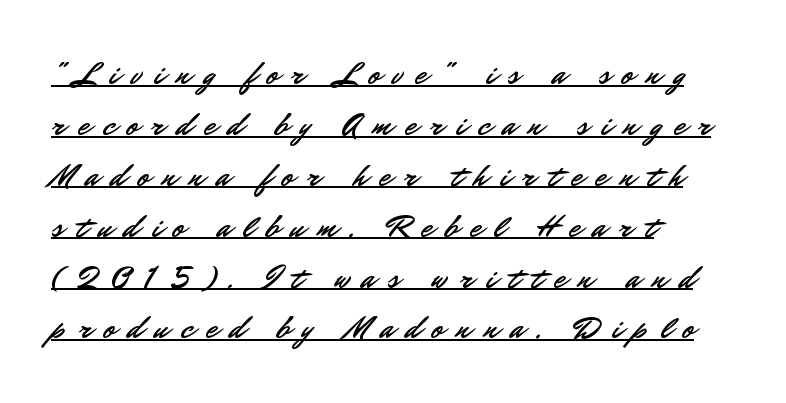
The image shows 32 px sans-serif type; set left-aligned, normal line spacing (1.59x), unusually wide letter spacing (+0.4 em), underlined; low stroke contrast and a small x-height.
